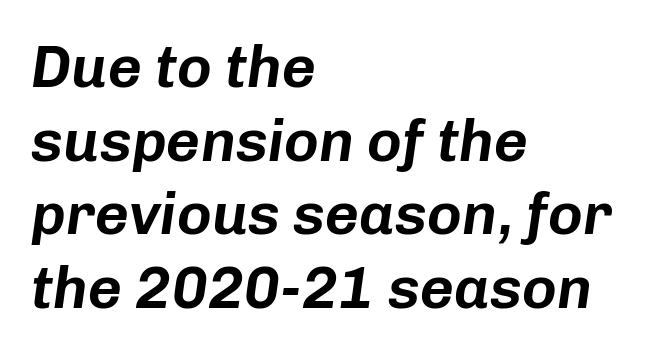
The image shows 59 px text type, italic (leaning right); set left-aligned, normal line spacing (1.25x), normal letter spacing, not underlined; low stroke contrast and a medium x-height.
